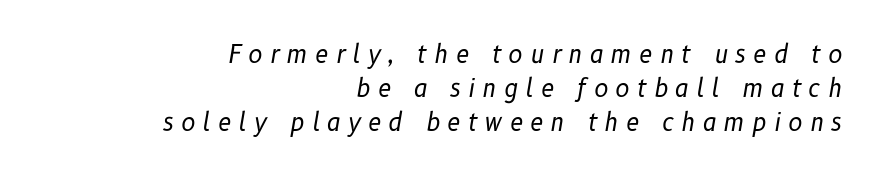
Q: Is the text bold? A: No.
Q: Is the text italic (slanted)? A: Yes, it leans right by about 10 degrees.
Q: Is the text underlined? A: No.
Q: How is the paragraph aligned? A: Right-aligned.
Q: Is the spacing between letters normal or unusually wide? A: Unusually wide.
Q: Is the spacing between lines tight, normal or loose? A: Normal.
